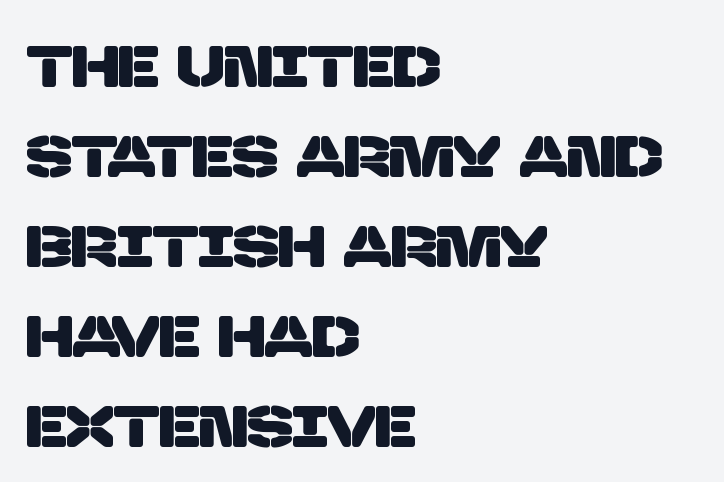
{"serif": "no", "width": "normal", "stroke_contrast": "low", "x_height": "large", "monospaced": "no", "underline": "no", "align": "left", "line_spacing": "normal", "line_spacing_ratio": 1.58, "letter_spacing": "normal", "letter_spacing_em": 0.0, "glyph_px": 57}
